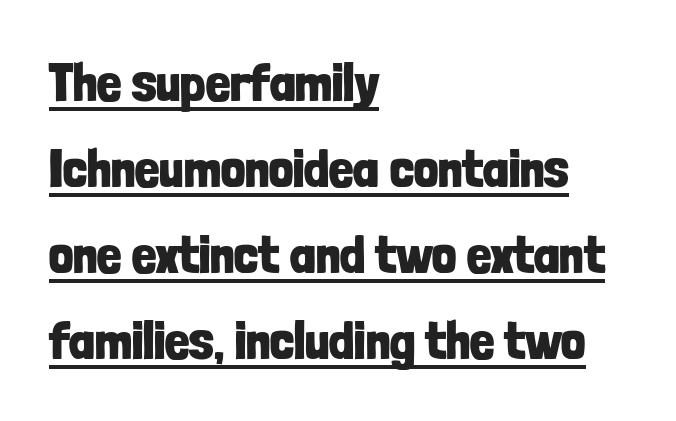
This is the regular roman posture of the typeface. Spacing between characters is what you'd get straight out of the box. The typesetting leans heavy: a genuine bold. Character widths vary here, with narrow letters taking less room than wide ones. In terms of leading, this rendering sits right in the middle.
